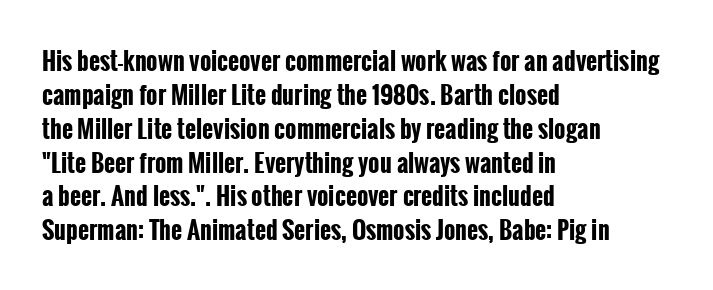
Q: Is the text bold? A: Yes.
Q: Is the text italic (slanted)? A: No, it is upright.
Q: Is the text underlined? A: No.
Q: How is the paragraph aligned? A: Left-aligned.
Q: Is the spacing between letters normal or unusually wide? A: Normal.
Q: Is the spacing between lines tight, normal or loose? A: Normal.
